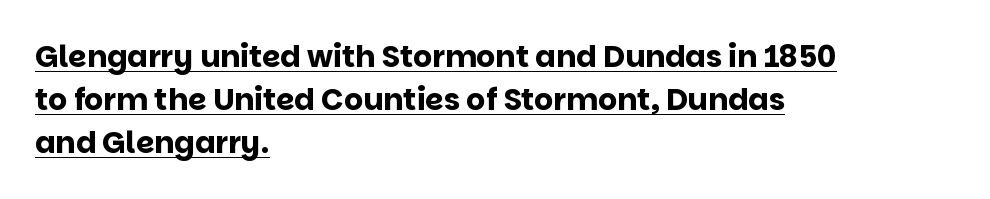
The image shows 30 px bold sans-serif type, upright; set left-aligned, normal line spacing (1.43x), normal letter spacing, underlined; low stroke contrast and a large x-height.
